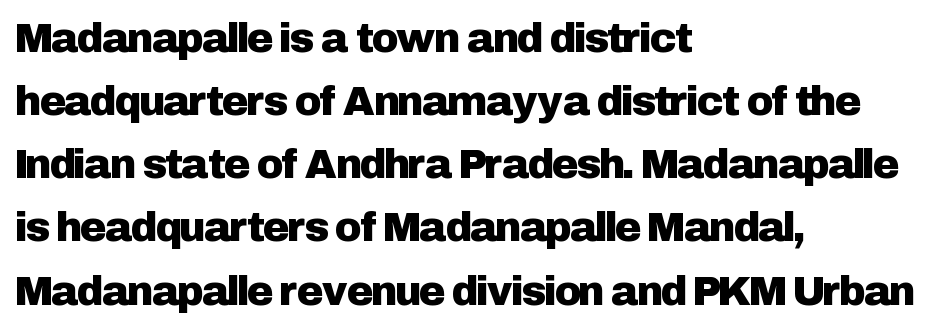
Q: Is the text italic (slanted)? A: No, it is upright.
Q: Is the typeface a serif or a sans-serif typeface? A: Sans-serif.
Q: Is the text underlined? A: No.
Q: How is the paragraph aligned? A: Left-aligned.
Q: Is the spacing between letters normal or unusually wide? A: Normal.
Q: Is the spacing between lines tight, normal or loose? A: Normal.
Q: Width (condensed, normal, or wide)? A: Normal.
Q: Stroke contrast? A: Low.
Q: x-height? A: Medium.
Q: Monospaced? A: No.
